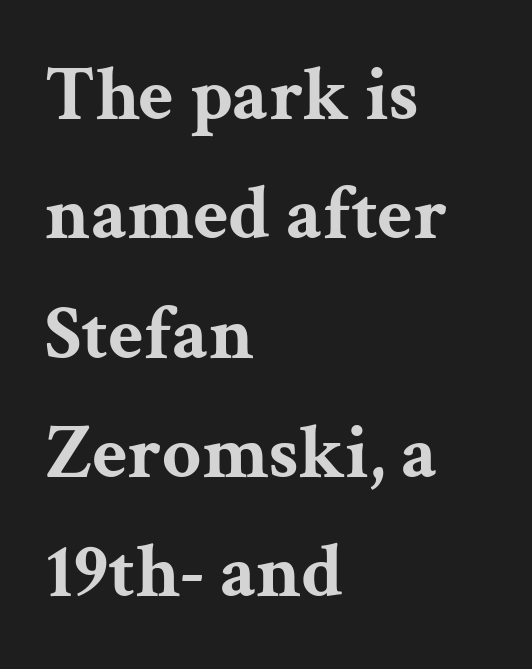
{"serif": "yes", "italic": "no", "bold": "yes", "weight": "bold", "width": "wide", "stroke_contrast": "medium", "x_height": "medium", "monospaced": "no", "underline": "no", "align": "left", "line_spacing": "normal", "line_spacing_ratio": 1.55, "letter_spacing": "normal", "letter_spacing_em": 0.0, "glyph_px": 77}
